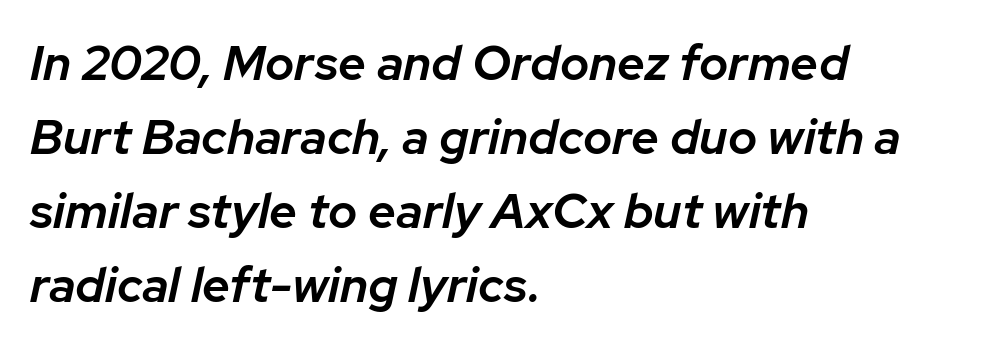
Each letter keeps its own natural width here, so spacing adapts to shape. Summary of weight: moderately heavy, a semibold. The setting favours the left margin, as ordinary paragraphs usually do. It's the slanting kind of type. Glance below the letters and you will spot only blank space. Inter-character spacing is left at the font's built-in metrics.
